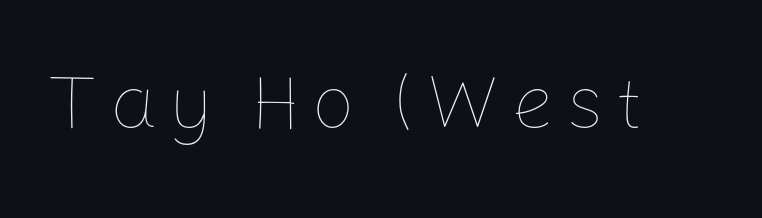
You could not count columns in this text — the font is proportionally spaced. The font's upright variant was chosen for this text. The area under the type is left untouched. Is this a heavy cut? Hardly; it is regular or lighter.
